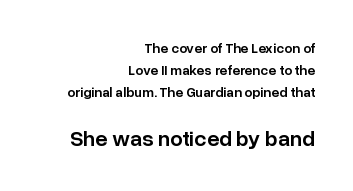
The image shows 22 px text type, upright; set right-aligned, normal line spacing (1.57x), normal letter spacing, not underlined; the second (bottom) block is 1.57x larger.
